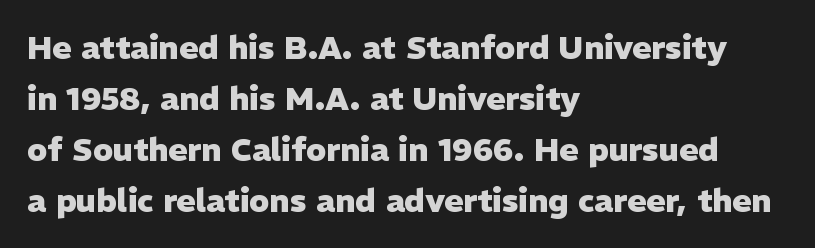
Words float on clear page, feet unadorned. How would I describe the line gaps? Plain and ordinary. Ordinary non-slanted type is in use. This is sans-serif lettering, the kind often seen on screens and signage.
